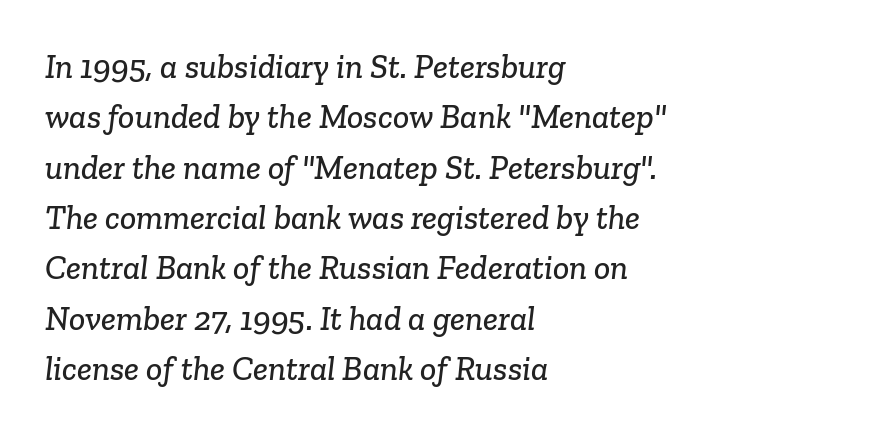
The passage shown is typed in a proportional face where columns would drift. The typesetter chose a ragged-right arrangement here. The passage shown has conventional tracking throughout. In terms of letterform style, serifs are clearly present.
